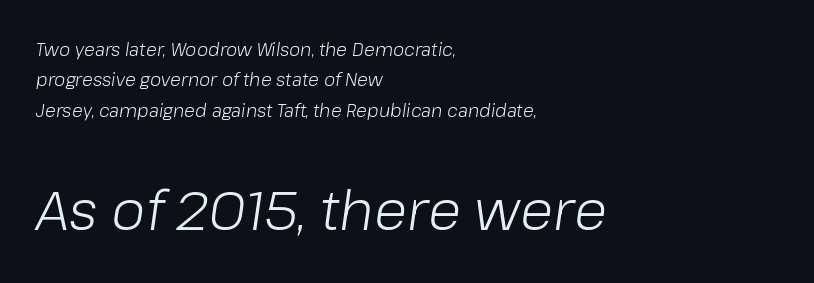
{"italic": "yes", "lean": "right", "slant_degrees": 8, "bold": "no", "weight": "light", "width": "normal", "stroke_contrast": "low", "x_height": "medium", "monospaced": "no", "underline": "no", "align": "left", "line_spacing": "normal", "line_spacing_ratio": 1.69, "letter_spacing": "normal", "letter_spacing_em": 0.0, "larger_block": "second", "size_ratio": 3.06, "glyph_px": 55}
